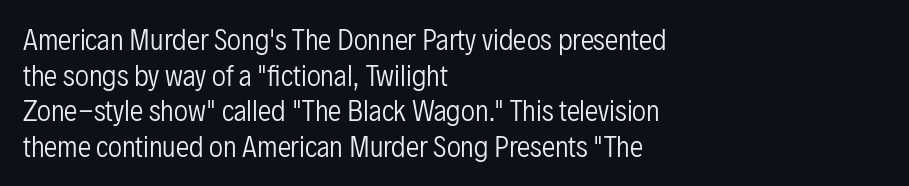
Q: Is the text bold? A: No.
Q: Is the text italic (slanted)? A: No, it is upright.
Q: Is the text underlined? A: No.
Q: How is the paragraph aligned? A: Left-aligned.
Q: Is the spacing between letters normal or unusually wide? A: Normal.
Q: Is the spacing between lines tight, normal or loose? A: Normal.
